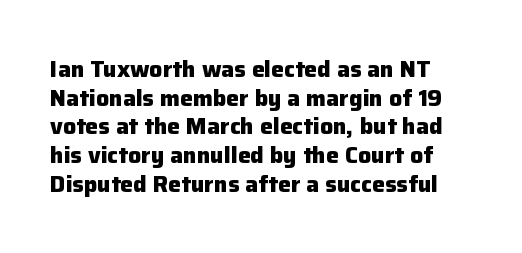
The image shows 23 px bold type, upright; set left-aligned, normal line spacing (1.25x), normal letter spacing, not underlined.
